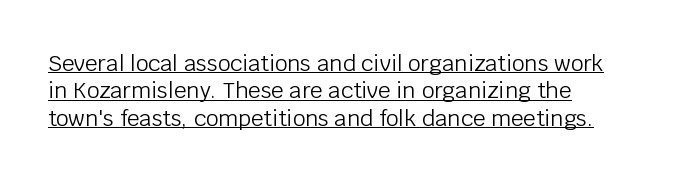
{"italic": "no", "bold": "no", "underline": "yes", "line_spacing": "normal", "line_spacing_ratio": 1.25, "letter_spacing": "normal", "letter_spacing_em": 0.0, "glyph_px": 22}
